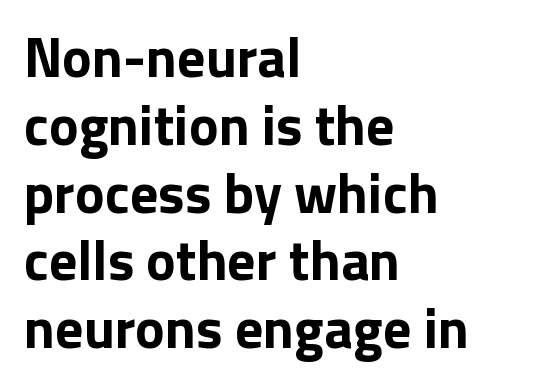
{"serif": "no", "italic": "no", "bold": "yes", "weight": "bold", "width": "normal", "stroke_contrast": "low", "x_height": "medium", "monospaced": "no", "underline": "no", "align": "left", "line_spacing_ratio": 1.21, "letter_spacing": "normal", "letter_spacing_em": 0.0, "glyph_px": 56}
